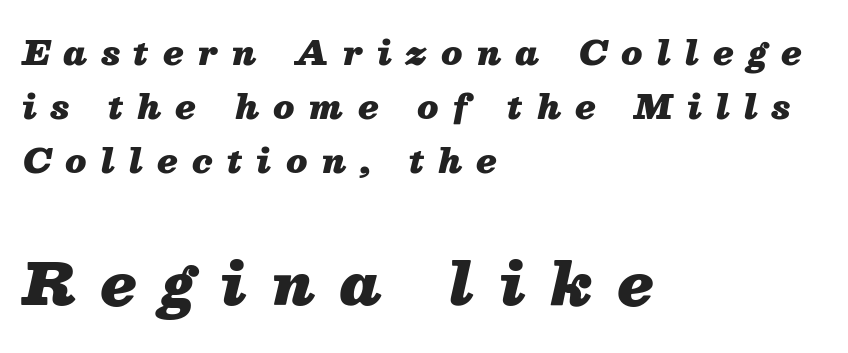
{"italic": "yes", "lean": "right", "slant_degrees": 13, "bold": "yes", "weight": "heavy", "width": "normal", "stroke_contrast": "medium", "x_height": "medium", "monospaced": "no", "underline": "no", "align": "left", "line_spacing": "normal", "line_spacing_ratio": 1.64, "letter_spacing": "wide", "letter_spacing_em": 0.44, "larger_block": "second", "size_ratio": 1.76, "glyph_px": 58}
